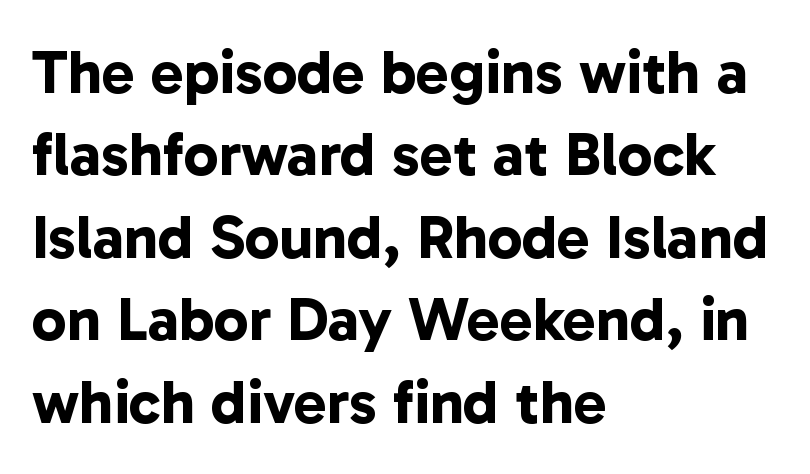
{"serif": "no", "bold": "yes", "weight": "bold", "width": "normal", "stroke_contrast": "low", "x_height": "medium", "monospaced": "no", "underline": "no", "align": "left", "line_spacing": "normal", "line_spacing_ratio": 1.33, "letter_spacing": "normal", "letter_spacing_em": 0.0, "glyph_px": 62}
